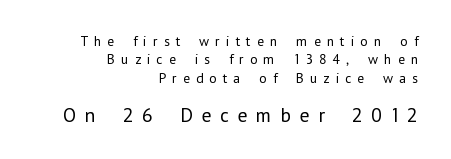
{"italic": "no", "bold": "no", "underline": "no", "align": "right", "line_spacing": "normal", "line_spacing_ratio": 1.32, "letter_spacing": "wide", "letter_spacing_em": 0.43, "larger_block": "second", "size_ratio": 1.43, "glyph_px": 20}
